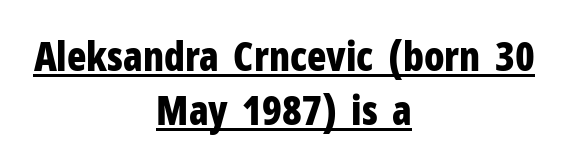
Compared with a flush-left layout, this one balances lines on the center instead. Tracking here is standard; glyphs follow each other at the usual distance. Each glyph is drawn with heavy, bold strokes. The rows are spaced the way most documents space them.
